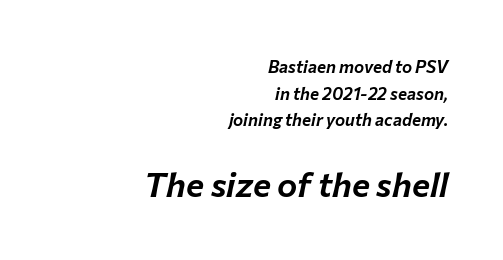
Just letters on the line, the space beneath them empty. The face used here appears at its bigger size in the lower chunk. Honestly, the letter spacing is just normal — you wouldn't notice it. Line endings align vertically; line beginnings do not. Regarding leading, the lines here are spaced in the standard way.
